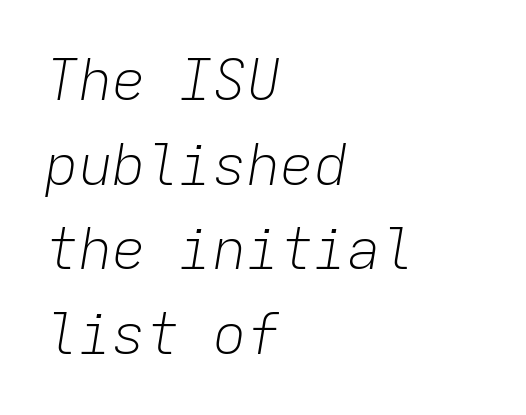
A typesetter would call this zero additional tracking. The typeface has the unassuming heft of standard copy or less. This rendering uses left alignment, leaving the right contour irregular. One glance says typical: line gaps are just what's usual. The letters march in equal steps, a hallmark of fixed-pitch type.
